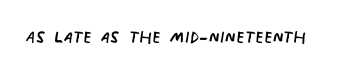
{"bold": "no", "underline": "no", "letter_spacing": "normal", "letter_spacing_em": 0.0, "glyph_px": 23}
